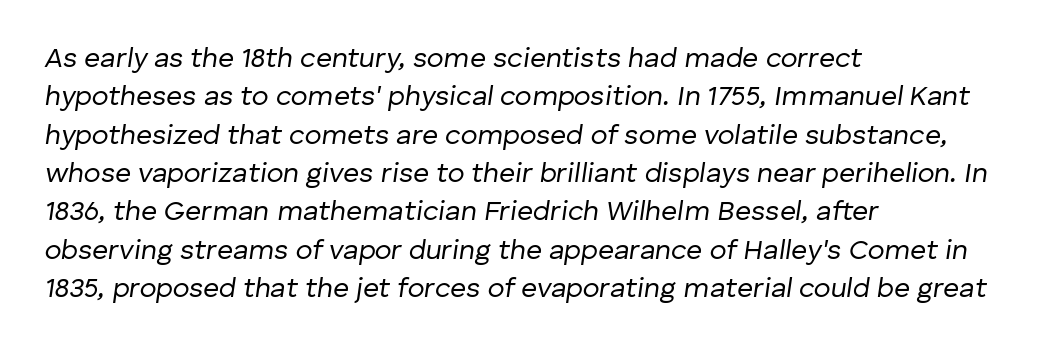
The image shows 28 px regular-weight type, italic (leaning right); set left-aligned, normal line spacing (1.37x), normal letter spacing, not underlined; low stroke contrast and a medium x-height.
